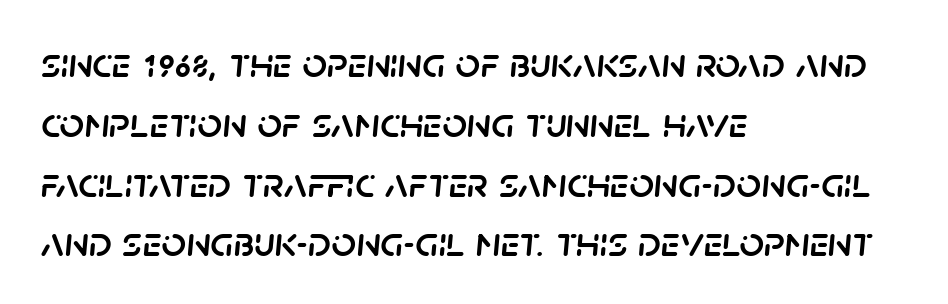
Spacing verdict: proportional, widths tailored to each character. The paragraph has a hard left edge and a soft right edge. The leading is moderate, giving the passage an even texture. Designer's note — italics engaged. No extra tracking has been applied to these lines. Decoration check: the copy has no underline.
